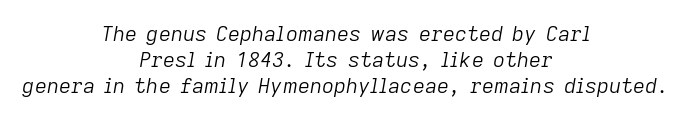
Q: Is the text bold? A: No.
Q: Is the text italic (slanted)? A: Yes, it leans right by about 9 degrees.
Q: Is the text underlined? A: No.
Q: How is the paragraph aligned? A: Centered.
Q: Is the spacing between letters normal or unusually wide? A: Normal.
